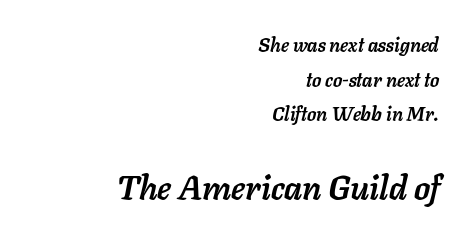
The image shows 33 px semibold type, italic (leaning right); set right-aligned, line spacing 1.82x, normal letter spacing, not underlined; the second (bottom) block is 1.74x larger; low stroke contrast and a medium x-height.
